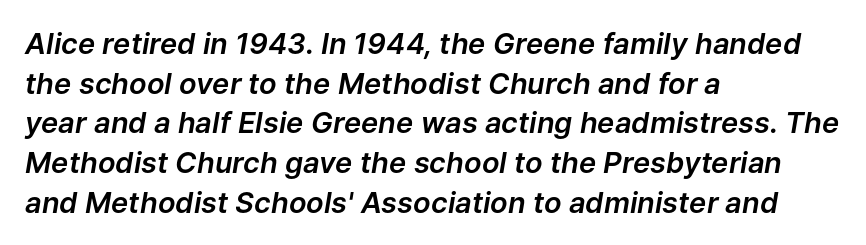
{"italic": "yes", "lean": "right", "slant_degrees": 9, "width": "normal", "stroke_contrast": "low", "x_height": "medium", "monospaced": "no", "underline": "no", "align": "left", "line_spacing": "normal", "line_spacing_ratio": 1.37, "letter_spacing": "normal", "letter_spacing_em": 0.0, "glyph_px": 29}
